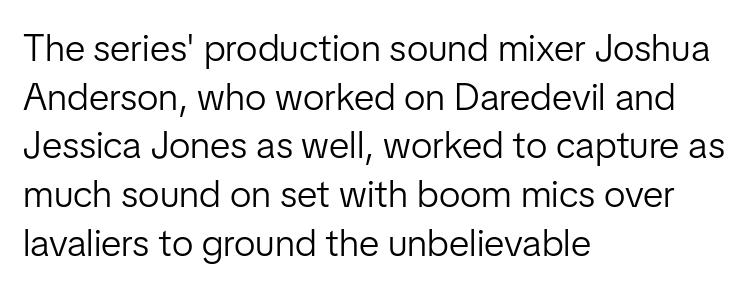
The image shows 38 px light sans-serif type, upright; set left-aligned, normal line spacing (1.28x), normal letter spacing, not underlined; low stroke contrast and a medium x-height.
